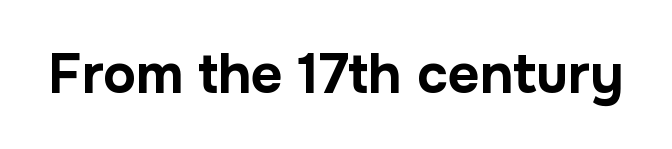
Q: Is the text bold? A: Yes.
Q: Is the text italic (slanted)? A: No, it is upright.
Q: Is the typeface a serif or a sans-serif typeface? A: Sans-serif.
Q: Is the text underlined? A: No.
Q: Is the spacing between letters normal or unusually wide? A: Normal.
Q: Width (condensed, normal, or wide)? A: Normal.
Q: Stroke contrast? A: Low.
Q: x-height? A: Medium.
Q: Monospaced? A: No.
